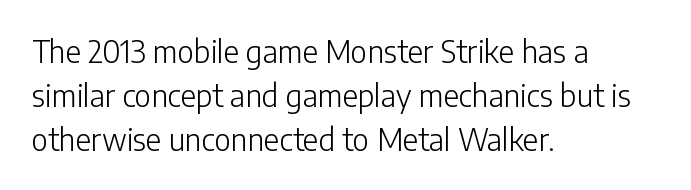
Q: Is the text bold? A: No.
Q: Is the text italic (slanted)? A: No, it is upright.
Q: Is the typeface a serif or a sans-serif typeface? A: Sans-serif.
Q: Is the text underlined? A: No.
Q: How is the paragraph aligned? A: Left-aligned.
Q: Is the spacing between letters normal or unusually wide? A: Normal.
Q: Is the spacing between lines tight, normal or loose? A: Normal.
Q: Width (condensed, normal, or wide)? A: Normal.
Q: Stroke contrast? A: Low.
Q: x-height? A: Medium.
Q: Monospaced? A: No.
